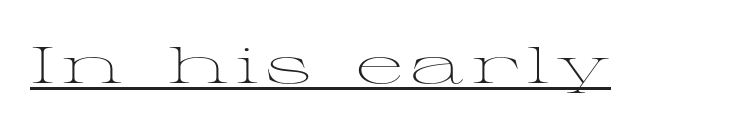
{"serif": "yes", "italic": "no", "bold": "no", "weight": "light", "width": "wide", "stroke_contrast": "medium", "x_height": "medium", "monospaced": "no", "underline": "yes", "glyph_px": 51}
